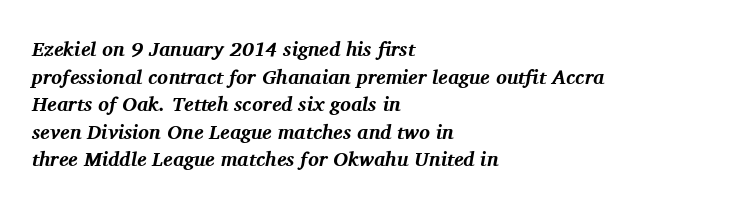
Q: Is the text bold? A: Yes.
Q: Is the text italic (slanted)? A: Yes, it leans right by about 11 degrees.
Q: Is the text underlined? A: No.
Q: How is the paragraph aligned? A: Left-aligned.
Q: Is the spacing between letters normal or unusually wide? A: Normal.
Q: Is the spacing between lines tight, normal or loose? A: Normal.
